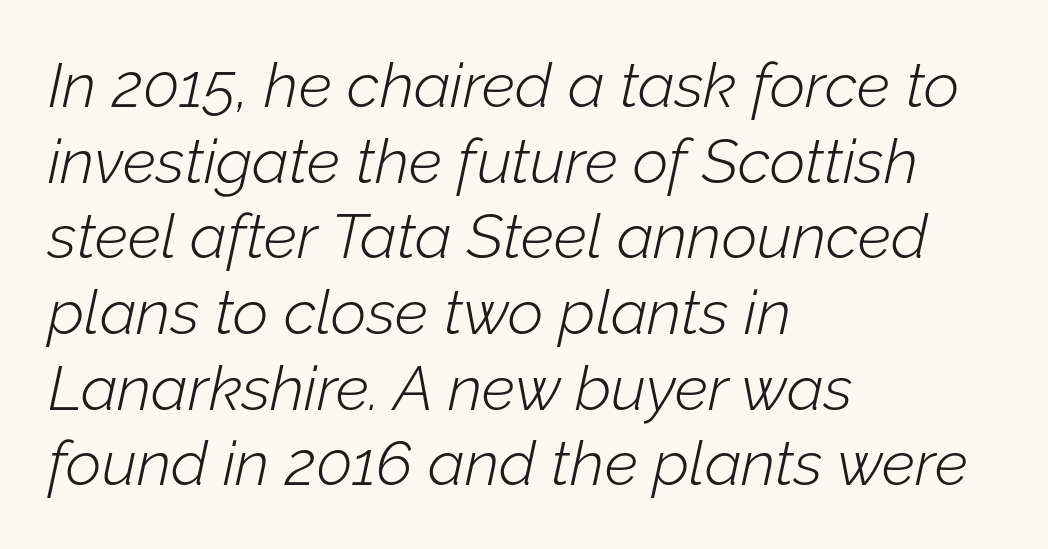
Slanted lettering throughout. Is the letter spacing exaggerated? No — it looks like the ordinary default. Summary of weight: not heavy and not bold. The strip under each line holds only bare page. The face used here is proportionally spaced, like ordinary book or web type. Horizontally, the lines are justified to the leading edge only.
